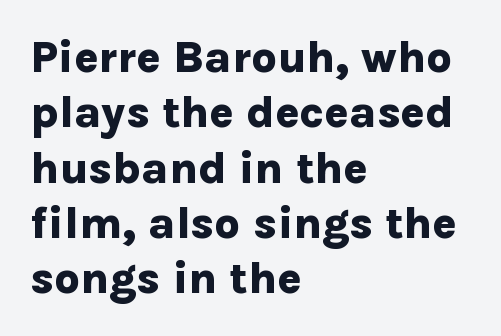
The paragraph has a hard left edge and a soft right edge. If you drew a line through each stem, it would be perfectly vertical. In terms of letterspacing, this is plain default setting. The space directly below the letters is spotless. You'd pick this weight for a headline — it's a proper bold. The passage shown is typed in a proportional face where columns would drift.
